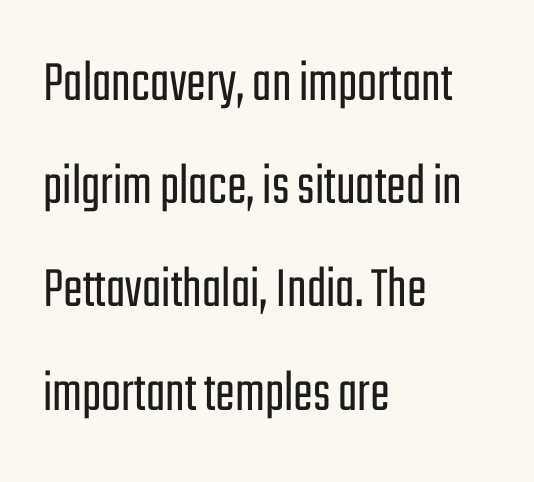
{"serif": "no", "italic": "no", "bold": "no", "weight": "light", "width": "condensed", "stroke_contrast": "low", "x_height": "medium", "monospaced": "no", "underline": "no", "align": "left", "line_spacing_ratio": 1.75, "letter_spacing": "normal", "letter_spacing_em": 0.0, "glyph_px": 59}
